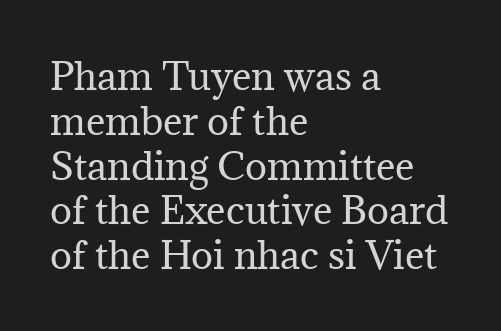
Q: Is the text bold? A: No.
Q: Is the text italic (slanted)? A: No, it is upright.
Q: Is the typeface a serif or a sans-serif typeface? A: Serif.
Q: Is the text underlined? A: No.
Q: How is the paragraph aligned? A: Left-aligned.
Q: Is the spacing between letters normal or unusually wide? A: Normal.
Q: Width (condensed, normal, or wide)? A: Normal.
Q: Stroke contrast? A: Medium.
Q: x-height? A: Medium.
Q: Monospaced? A: No.
